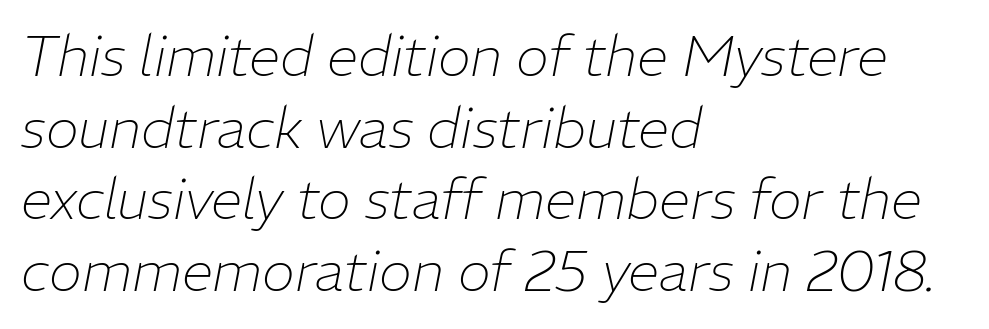
{"italic": "yes", "lean": "right", "slant_degrees": 11, "bold": "no", "weight": "thin", "width": "normal", "stroke_contrast": "low", "x_height": "medium", "monospaced": "no", "underline": "no", "align": "left", "line_spacing": "normal", "line_spacing_ratio": 1.28, "letter_spacing": "normal", "letter_spacing_em": 0.0, "glyph_px": 56}
